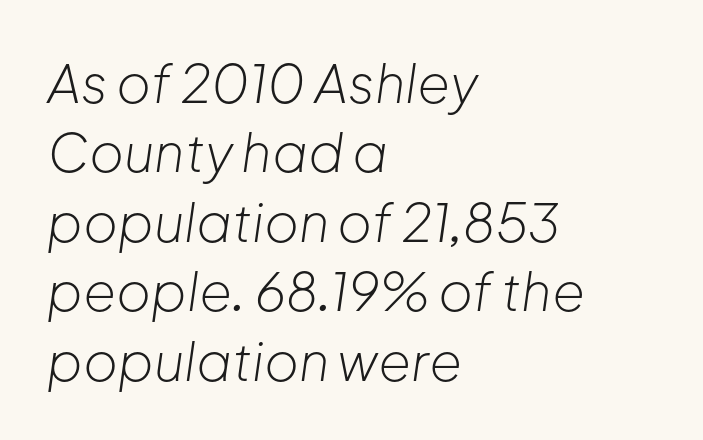
Q: Is the text bold? A: No.
Q: Is the text italic (slanted)? A: Yes, it leans right by about 8 degrees.
Q: Is the text underlined? A: No.
Q: How is the paragraph aligned? A: Left-aligned.
Q: Is the spacing between letters normal or unusually wide? A: Normal.
Q: Is the spacing between lines tight, normal or loose? A: Normal.
Q: Width (condensed, normal, or wide)? A: Normal.
Q: Stroke contrast? A: Low.
Q: x-height? A: Medium.
Q: Monospaced? A: No.
